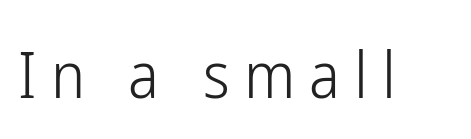
The image shows 64 px light, condensed sans-serif type, upright; set unusually wide letter spacing (+0.22 em), not underlined; low stroke contrast and a medium x-height.
